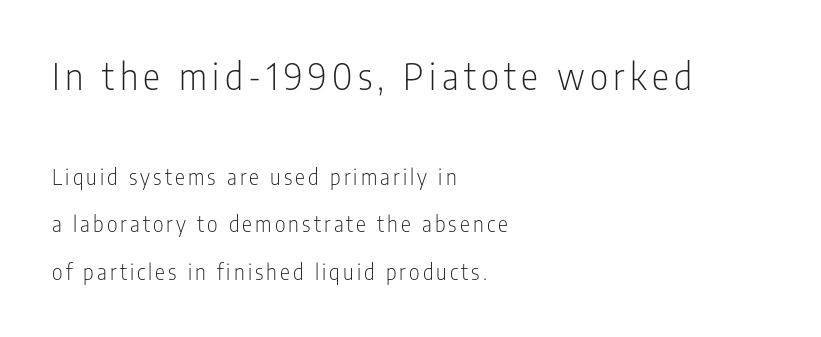
Typeset ragged right — the left edge is the straight one. You could not count columns in this text — the font is proportionally spaced. Examine the stroke ends and you'll find no serifs. The specimen reads as upright at a glance. A student would notice the top passage is typeset larger than what follows.
